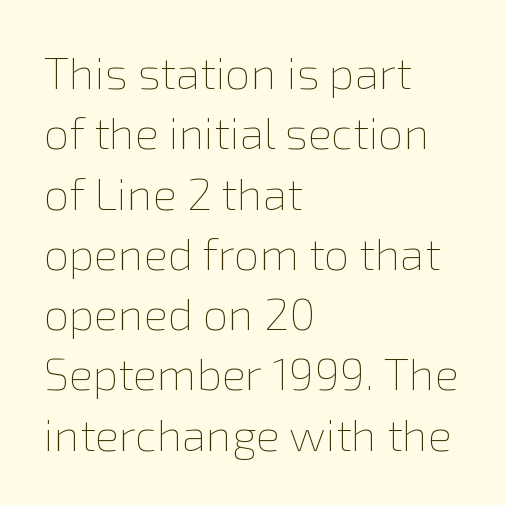
Tracking value appears to be zero — textbook default spacing. Normally led — the rows are evenly, conventionally spaced. Designer's note — italics off, roman on. Alignment: flush left.
